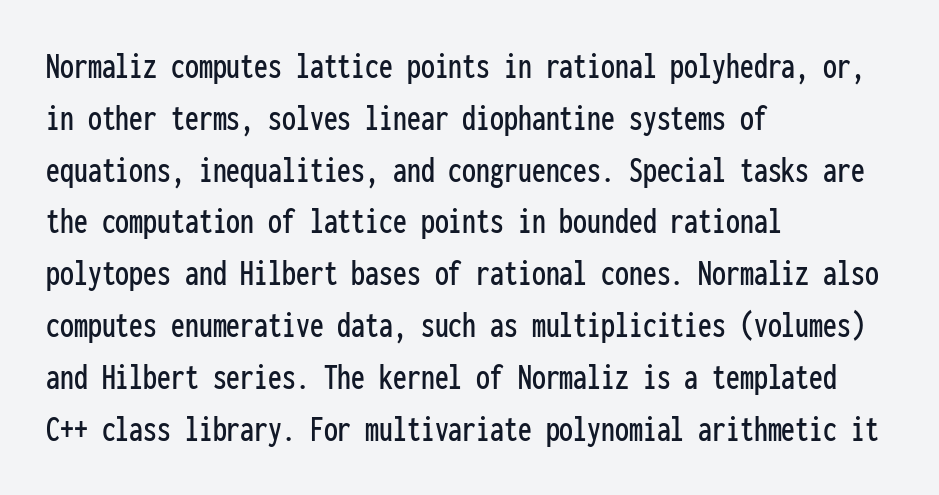
{"serif": "no", "italic": "no", "width": "condensed", "stroke_contrast": "low", "x_height": "medium", "monospaced": "yes", "underline": "no", "align": "left", "line_spacing": "normal", "line_spacing_ratio": 1.4, "letter_spacing": "normal", "letter_spacing_em": 0.0, "glyph_px": 37}
